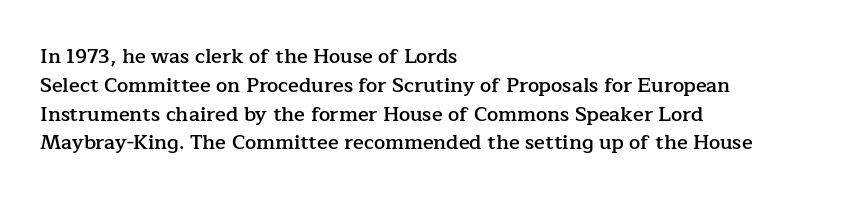
Anything drawn beneath the words? Only blank space. The line-height multiplier appears to be the usual default. Rendered with straight, roman letterforms. Each word holds together tightly as a unit, with standard inter-letter gaps. Every letter is mildly thick-stroked: semibold rather than bold. The paragraph has a hard left edge and a soft right edge.
